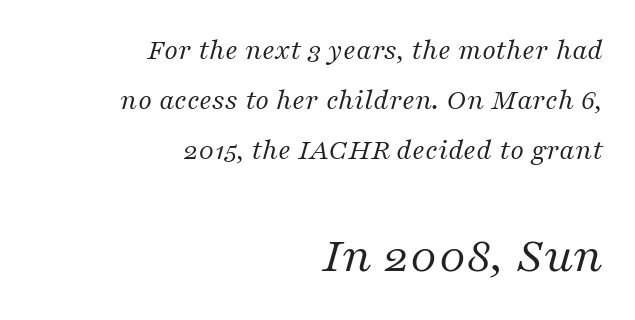
{"serif": "yes", "italic": "yes", "lean": "right", "slant_degrees": 16, "bold": "no", "weight": "regular", "width": "normal", "stroke_contrast": "medium", "x_height": "medium", "monospaced": "no", "underline": "no", "align": "right", "line_spacing": "normal", "line_spacing_ratio": 1.67, "letter_spacing": "normal", "letter_spacing_em": 0.0, "larger_block": "second", "size_ratio": 1.73, "glyph_px": 52}
